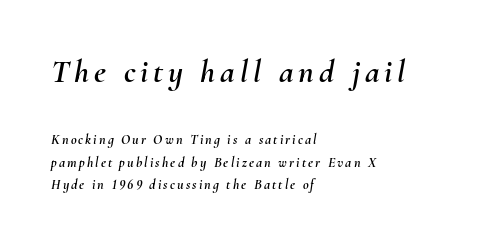
Q: Is the text italic (slanted)? A: Yes, it leans right by about 10 degrees.
Q: Is the text underlined? A: No.
Q: How is the paragraph aligned? A: Left-aligned.
Q: Is the spacing between lines tight, normal or loose? A: Normal.
Q: Which block of text is set in a larger size, the first (top) or the second (bottom)? A: The first (top) one.
Q: Width (condensed, normal, or wide)? A: Normal.
Q: Stroke contrast? A: Medium.
Q: x-height? A: Small.
Q: Monospaced? A: No.
